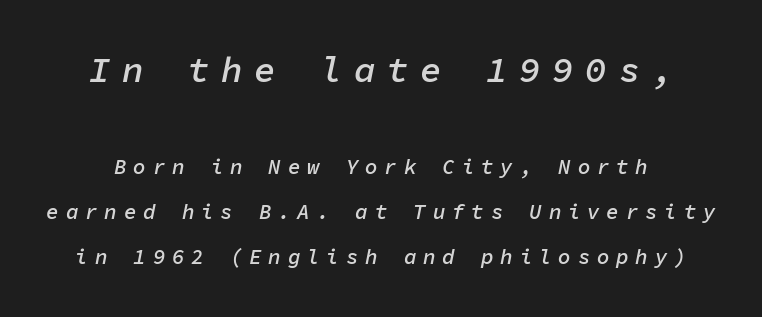
The passage shown stacks its lines with a broad gap. This is oblique type, the kind used for emphasis or titles. The earlier block is typeset at a bigger size than the later block. Any mark beneath the type? The region is blank. Short note: letters widely spaced. Looks like terminal output: every glyph gets an equal slot.
